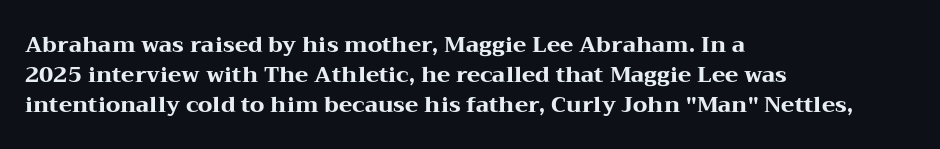
Q: Is the text bold? A: Yes.
Q: Is the text italic (slanted)? A: No, it is upright.
Q: Is the text underlined? A: No.
Q: How is the paragraph aligned? A: Left-aligned.
Q: Is the spacing between letters normal or unusually wide? A: Normal.
Q: Is the spacing between lines tight, normal or loose? A: Normal.
